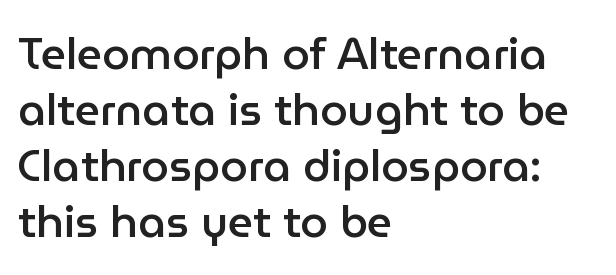
{"serif": "no", "italic": "no", "bold": "semi", "weight": "semibold", "width": "normal", "stroke_contrast": "low", "x_height": "medium", "monospaced": "no", "underline": "no", "align": "left", "line_spacing": "normal", "line_spacing_ratio": 1.27, "letter_spacing": "normal", "letter_spacing_em": 0.0, "glyph_px": 44}
